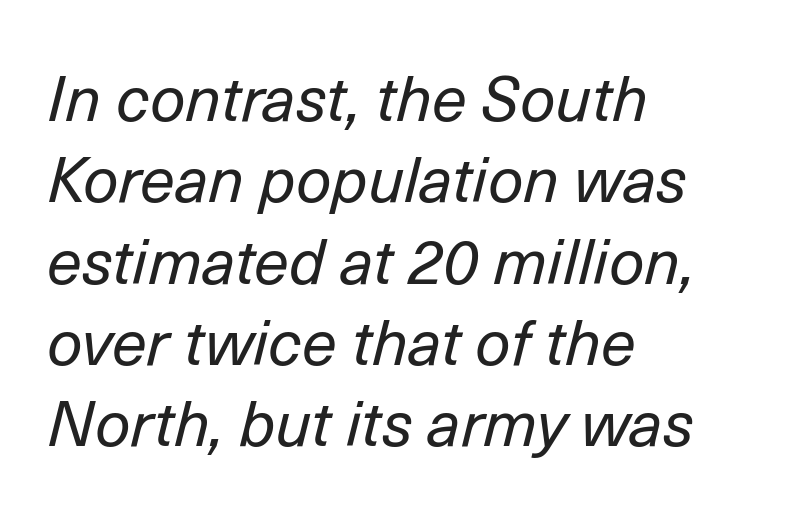
The image shows 63 px regular-weight type, italic (leaning right); set left-aligned, normal line spacing (1.29x), normal letter spacing, not underlined; low stroke contrast and a medium x-height.
